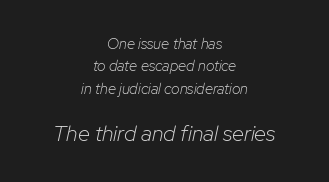
The image shows 22 px text type, italic (leaning right); set centered, normal line spacing (1.5x), normal letter spacing, not underlined; the second (bottom) block is 1.47x larger.
